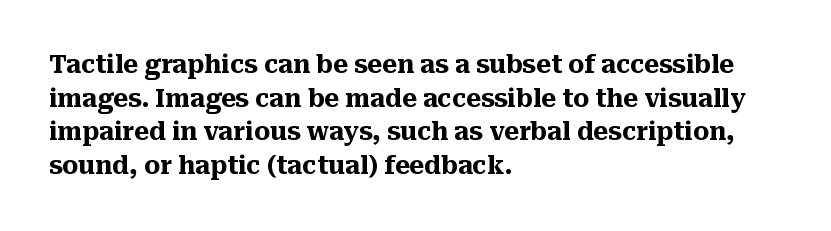
Q: Is the text bold? A: Yes.
Q: Is the text italic (slanted)? A: No, it is upright.
Q: Is the text underlined? A: No.
Q: How is the paragraph aligned? A: Left-aligned.
Q: Is the spacing between letters normal or unusually wide? A: Normal.
Q: Is the spacing between lines tight, normal or loose? A: Normal.
